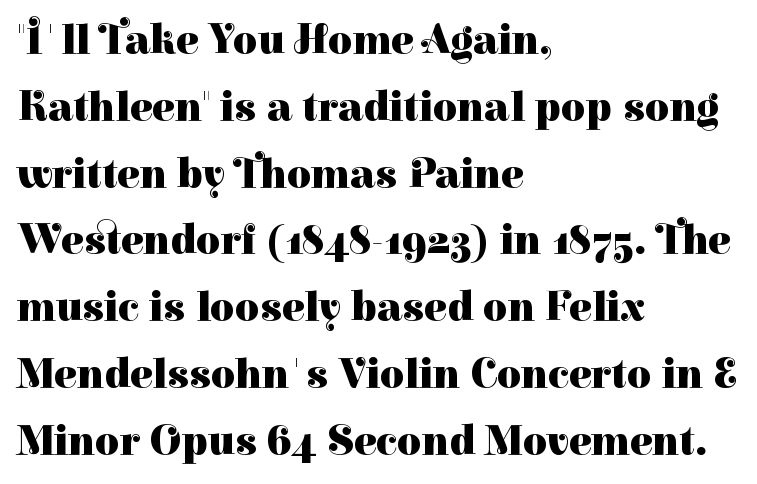
Q: Is the text bold? A: Yes.
Q: Is the text italic (slanted)? A: No, it is upright.
Q: Is the typeface a serif or a sans-serif typeface? A: Serif.
Q: Is the text underlined? A: No.
Q: How is the paragraph aligned? A: Left-aligned.
Q: Is the spacing between letters normal or unusually wide? A: Normal.
Q: Is the spacing between lines tight, normal or loose? A: Normal.
Q: Width (condensed, normal, or wide)? A: Normal.
Q: Stroke contrast? A: High.
Q: x-height? A: Medium.
Q: Monospaced? A: No.
